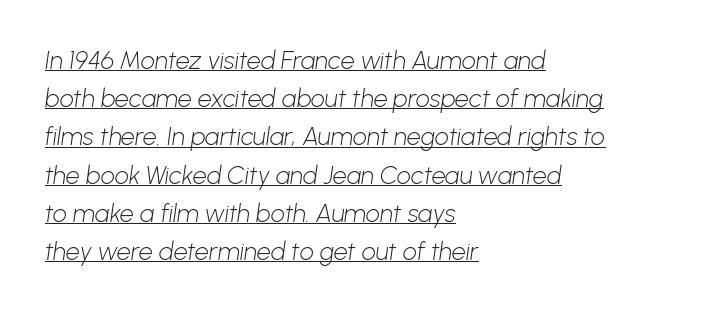
{"bold": "no", "underline": "yes", "align": "left", "line_spacing": "normal", "line_spacing_ratio": 1.53, "letter_spacing": "normal", "letter_spacing_em": 0.0, "glyph_px": 25}
